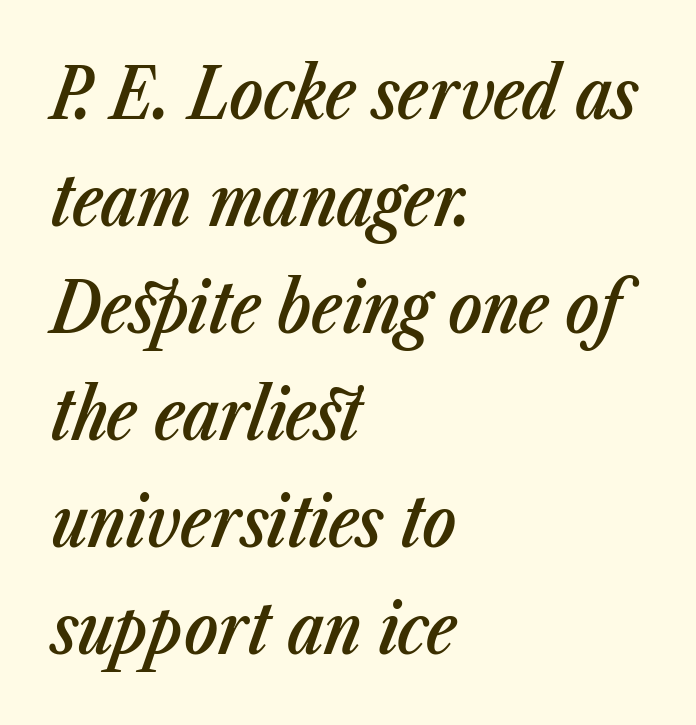
{"italic": "yes", "lean": "right", "slant_degrees": 23, "bold": "semi", "weight": "semibold", "width": "condensed", "stroke_contrast": "low", "x_height": "medium", "monospaced": "no", "underline": "no", "align": "left", "line_spacing": "normal", "line_spacing_ratio": 1.53, "letter_spacing": "normal", "letter_spacing_em": 0.0, "glyph_px": 70}
